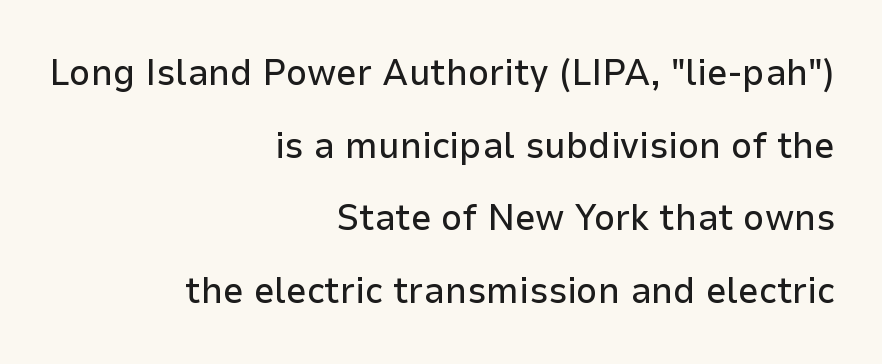
{"serif": "no", "italic": "no", "width": "normal", "stroke_contrast": "low", "x_height": "medium", "monospaced": "no", "underline": "no", "align": "right", "line_spacing": "loose", "line_spacing_ratio": 1.96, "letter_spacing": "normal", "letter_spacing_em": 0.0, "glyph_px": 37}
